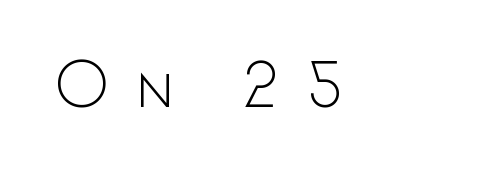
{"serif": "no", "italic": "no", "bold": "no", "weight": "light", "width": "normal", "stroke_contrast": "low", "x_height": "medium", "monospaced": "no", "underline": "no", "letter_spacing": "wide", "letter_spacing_em": 0.41, "glyph_px": 65}
